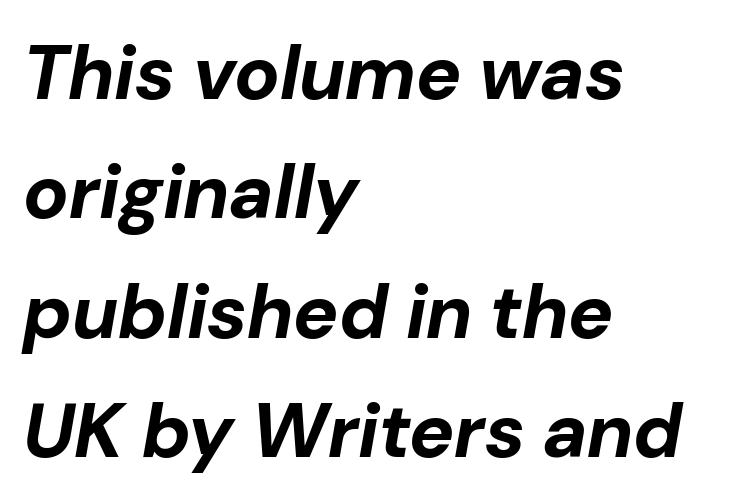
{"italic": "yes", "lean": "right", "slant_degrees": 10, "bold": "yes", "weight": "bold", "width": "normal", "stroke_contrast": "low", "x_height": "medium", "monospaced": "no", "underline": "no", "align": "left", "line_spacing": "normal", "line_spacing_ratio": 1.57, "letter_spacing": "normal", "letter_spacing_em": 0.0, "glyph_px": 76}
